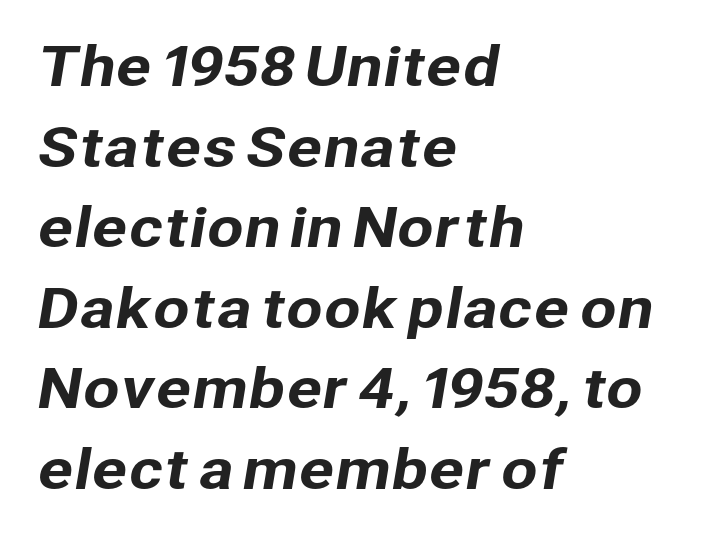
What kind of face is this? One without serifs — a sans. These lines keep a tight, regular rhythm from letter to letter. Anything drawn beneath the words? Only blank space. The block of text has a typical density, with ordinary space between rows. The rendering uses natural spacing where letterforms have individual widths.
